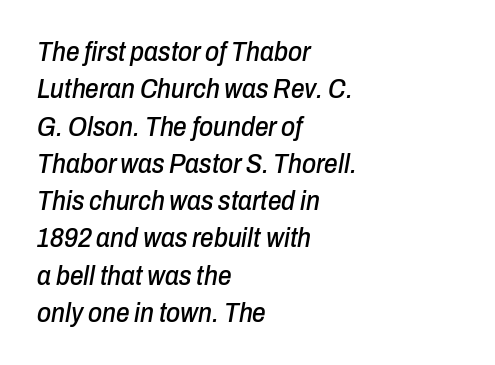
Q: Is the text italic (slanted)? A: Yes, it leans right by about 10 degrees.
Q: Is the text underlined? A: No.
Q: How is the paragraph aligned? A: Left-aligned.
Q: Is the spacing between letters normal or unusually wide? A: Normal.
Q: Is the spacing between lines tight, normal or loose? A: Normal.
